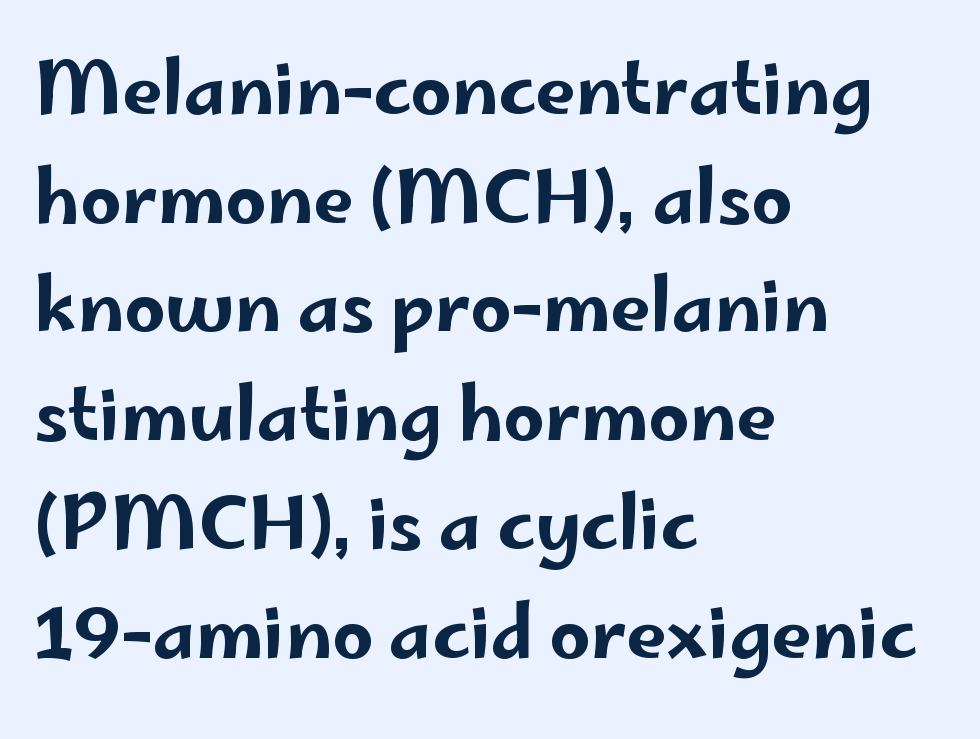
Regarding leading, the lines here are spaced in the standard way. These lines were composed using upright roman letters. Letter spacing: default. In terms of letterform style, serifs are entirely absent. The paragraph shown leans on its left margin. Here the designer chose a conventional face with non-uniform glyph widths.
